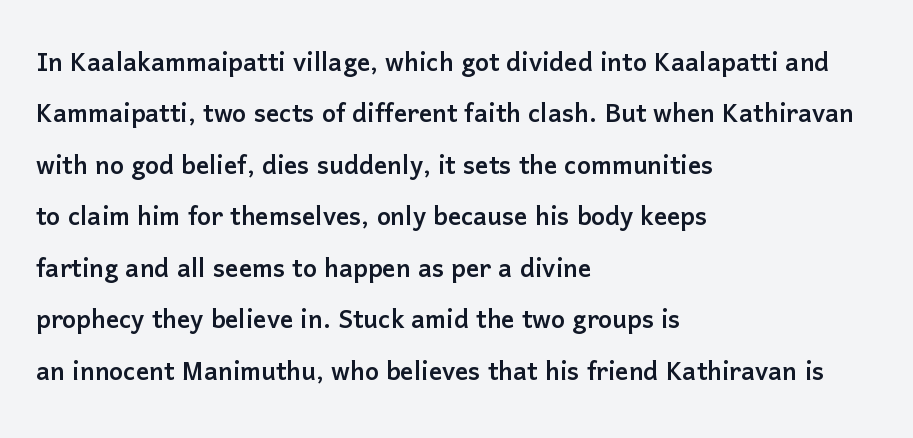
Descenders are the only things crossing below the line. Looks like regular typesetting: each glyph gets only the width it needs. Tracking value appears to be zero — textbook default spacing. A classic flush-left, rag-right setting is used for this passage. Nope, no serifs anywhere on these letters. Posture: vertical.
